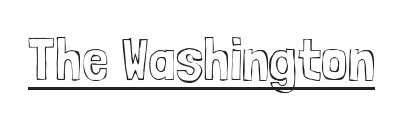
Q: Is the text italic (slanted)? A: No, it is upright.
Q: Is the text underlined? A: Yes.
Q: Is the spacing between letters normal or unusually wide? A: Normal.
Q: Width (condensed, normal, or wide)? A: Condensed.
Q: x-height? A: Medium.
Q: Monospaced? A: No.
